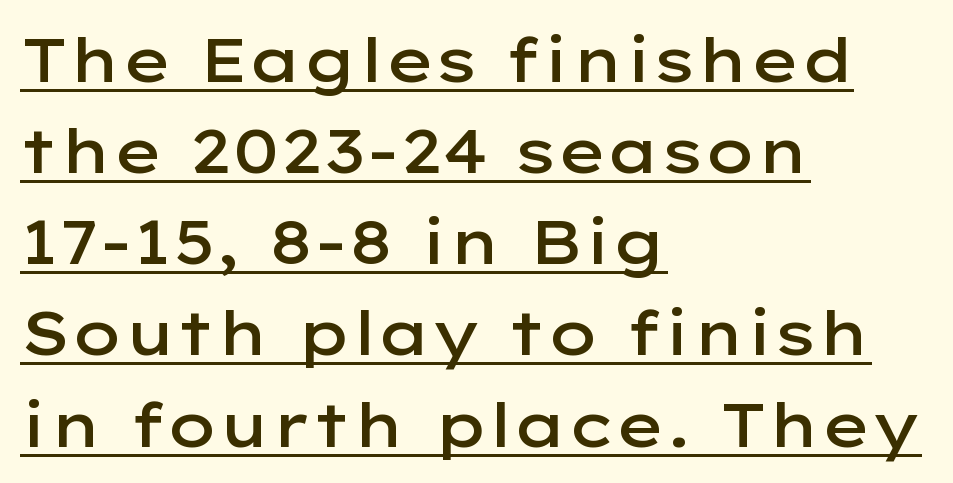
The image shows 62 px semibold, wide sans-serif type, upright; set left-aligned, normal line spacing (1.47x), normal letter spacing, underlined; low stroke contrast and a medium x-height.
